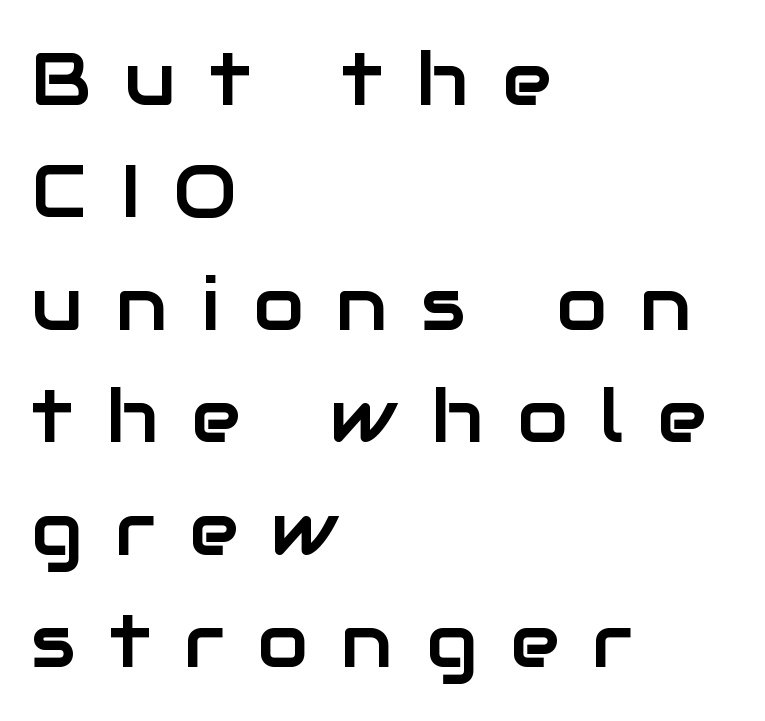
Q: Is the text italic (slanted)? A: No, it is upright.
Q: Is the typeface a serif or a sans-serif typeface? A: Sans-serif.
Q: Is the text underlined? A: No.
Q: How is the paragraph aligned? A: Left-aligned.
Q: Is the spacing between letters normal or unusually wide? A: Unusually wide.
Q: Is the spacing between lines tight, normal or loose? A: Normal.
Q: Width (condensed, normal, or wide)? A: Normal.
Q: Stroke contrast? A: Low.
Q: x-height? A: Medium.
Q: Monospaced? A: No.
